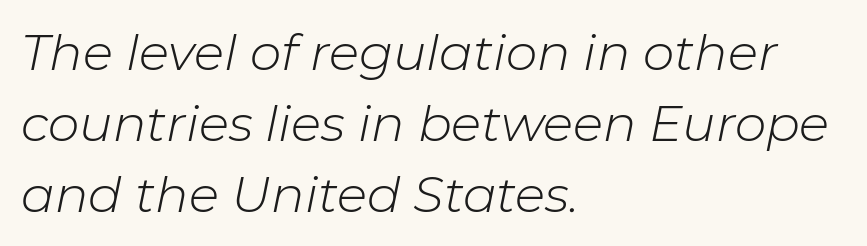
Q: Is the text bold? A: No.
Q: Is the text italic (slanted)? A: Yes, it leans right by about 11 degrees.
Q: Is the text underlined? A: No.
Q: How is the paragraph aligned? A: Left-aligned.
Q: Is the spacing between letters normal or unusually wide? A: Normal.
Q: Is the spacing between lines tight, normal or loose? A: Normal.
Q: Width (condensed, normal, or wide)? A: Normal.
Q: Stroke contrast? A: Low.
Q: x-height? A: Medium.
Q: Monospaced? A: No.
